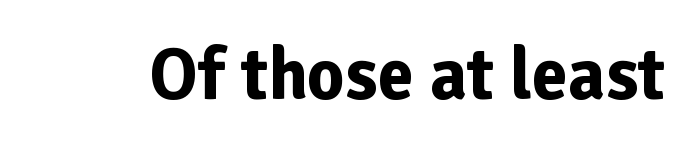
Q: Is the text bold? A: Yes.
Q: Is the text italic (slanted)? A: No, it is upright.
Q: Is the typeface a serif or a sans-serif typeface? A: Sans-serif.
Q: Is the text underlined? A: No.
Q: Is the spacing between letters normal or unusually wide? A: Normal.
Q: Width (condensed, normal, or wide)? A: Normal.
Q: Stroke contrast? A: Low.
Q: x-height? A: Medium.
Q: Monospaced? A: No.
